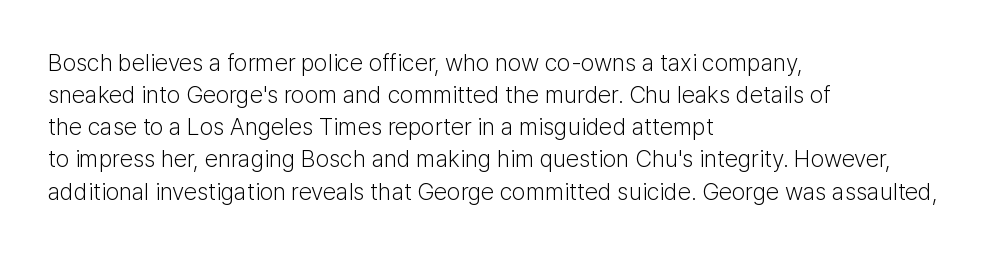
The image shows 24 px text type, upright; set left-aligned, normal line spacing (1.34x), normal letter spacing, not underlined.
